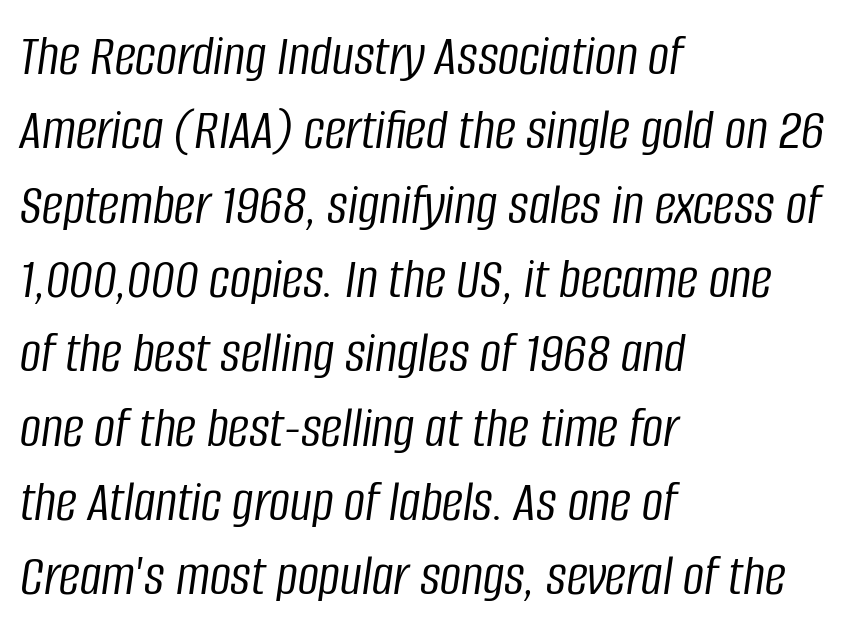
Q: Is the text bold? A: No.
Q: Is the text italic (slanted)? A: Yes, it leans right by about 8 degrees.
Q: Is the text underlined? A: No.
Q: How is the paragraph aligned? A: Left-aligned.
Q: Is the spacing between letters normal or unusually wide? A: Normal.
Q: Is the spacing between lines tight, normal or loose? A: Normal.
Q: Width (condensed, normal, or wide)? A: Condensed.
Q: Stroke contrast? A: Low.
Q: x-height? A: Large.
Q: Monospaced? A: No.
